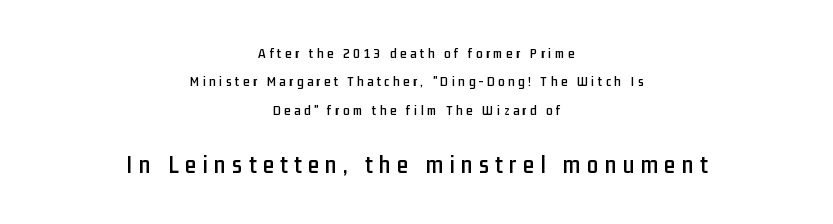
Q: Is the text italic (slanted)? A: No, it is upright.
Q: Is the text underlined? A: No.
Q: How is the paragraph aligned? A: Centered.
Q: Is the spacing between letters normal or unusually wide? A: Unusually wide.
Q: Is the spacing between lines tight, normal or loose? A: Loose.
Q: Which block of text is set in a larger size, the first (top) or the second (bottom)? A: The second (bottom) one.
